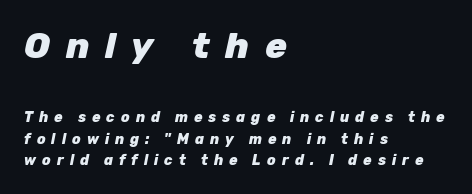
Q: Is the text bold? A: Yes.
Q: Is the text italic (slanted)? A: Yes, it leans right by about 12 degrees.
Q: Is the text underlined? A: No.
Q: How is the paragraph aligned? A: Left-aligned.
Q: Is the spacing between letters normal or unusually wide? A: Unusually wide.
Q: Is the spacing between lines tight, normal or loose? A: Normal.
Q: Which block of text is set in a larger size, the first (top) or the second (bottom)? A: The first (top) one.
Q: Width (condensed, normal, or wide)? A: Normal.
Q: Stroke contrast? A: Low.
Q: x-height? A: Medium.
Q: Monospaced? A: No.
